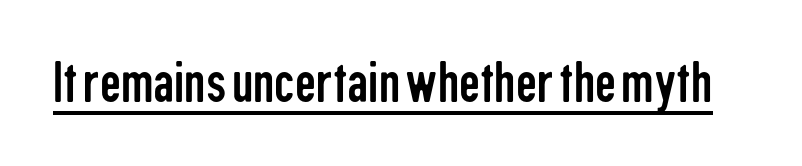
The image shows 59 px regular-weight, condensed sans-serif type, upright; set normal letter spacing, underlined; low stroke contrast and a medium x-height.
